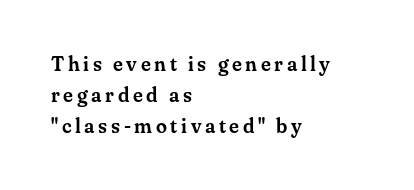
Q: Is the text italic (slanted)? A: No, it is upright.
Q: Is the text underlined? A: No.
Q: How is the paragraph aligned? A: Left-aligned.
Q: Is the spacing between lines tight, normal or loose? A: Normal.
